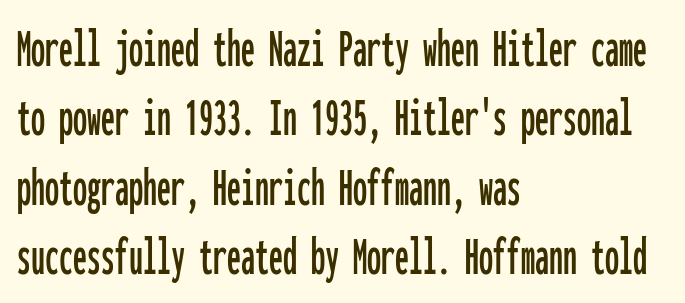
Look at the tracking — it's just the regular setting, nothing added. A bare baseline throughout the passage. These lines are rendered in a fixed-pitch font. The font family rendered here belongs to the sans-serif group.
